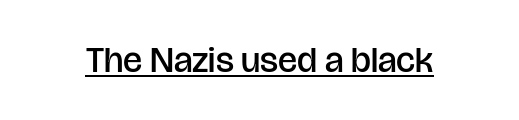
These words are printed semibold, heavier than regular yet not bold. Each letter's strokes conclude bluntly, with no projecting serifs. A typesetter would call this proportional, since set widths differ per character. It's the straight-up-and-down kind of type. The letterforms sit shoulder to shoulder at normal distance.
